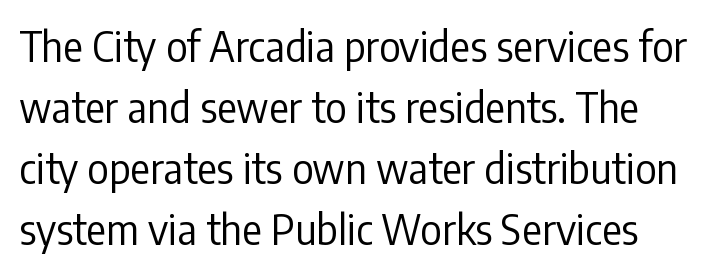
Check where the strokes stop: nothing finishes them off — pure sans. Spacing verdict: proportional, widths tailored to each character. Ink coverage per letter is moderate at most. This sample keeps an unexceptional amount of space between lines. Descenders hang freely into open space. Rendered with straight, roman letterforms.
